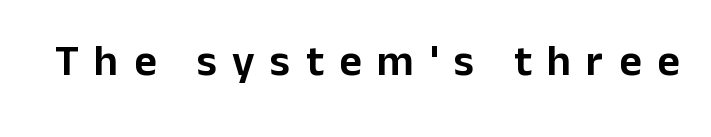
The image shows 44 px sans-serif type, upright; set unusually wide letter spacing (+0.35 em), not underlined; low stroke contrast and a medium x-height.
